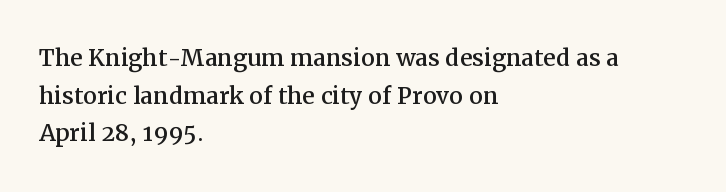
{"serif": "yes", "italic": "no", "width": "normal", "stroke_contrast": "medium", "x_height": "medium", "monospaced": "no", "underline": "no", "align": "left", "line_spacing_ratio": 1.21, "letter_spacing": "normal", "letter_spacing_em": 0.0, "glyph_px": 31}
